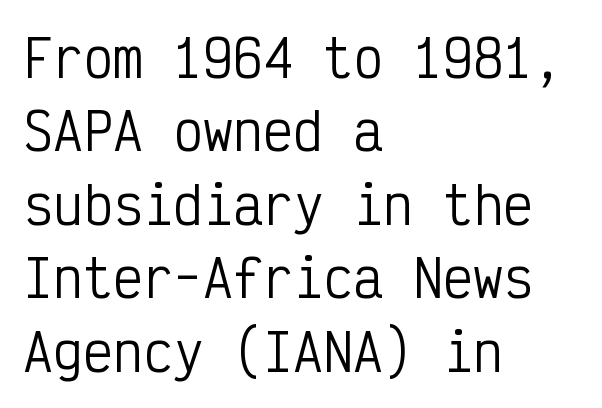
Weight: not bold — regular or lighter. If you drew a line through each stem, it would be perfectly vertical. These lines are rendered in a fixed-pitch font. Does the leading feel generous? No, just average.
